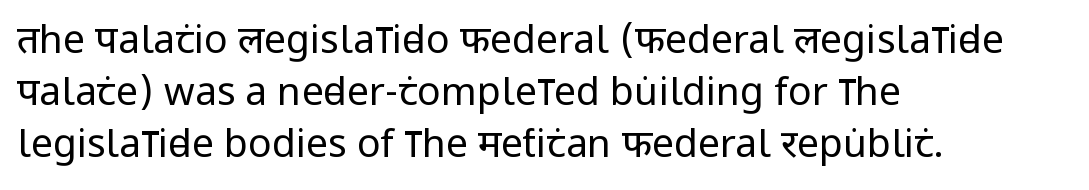
The image shows 39 px regular-weight, condensed sans-serif type, upright; set left-aligned, normal line spacing (1.33x), normal letter spacing, not underlined; low stroke contrast and a large x-height.
